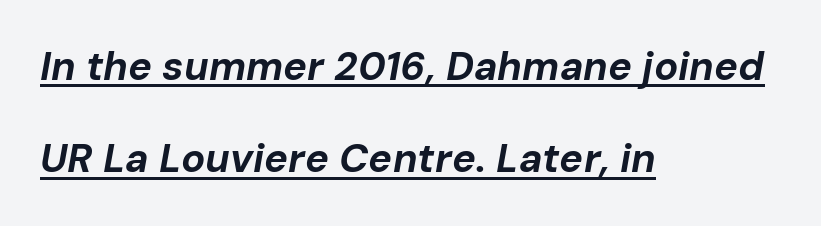
Q: Is the text bold? A: Yes.
Q: Is the text italic (slanted)? A: Yes, it leans right by about 10 degrees.
Q: Is the text underlined? A: Yes.
Q: How is the paragraph aligned? A: Left-aligned.
Q: Is the spacing between letters normal or unusually wide? A: Normal.
Q: Is the spacing between lines tight, normal or loose? A: Loose.
Q: Width (condensed, normal, or wide)? A: Normal.
Q: Stroke contrast? A: Low.
Q: x-height? A: Medium.
Q: Monospaced? A: No.
